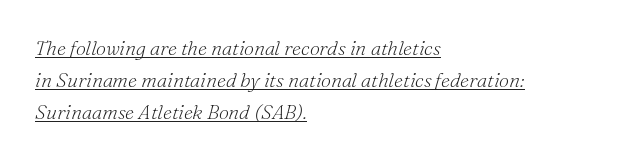
Q: Is the text bold? A: No.
Q: Is the text italic (slanted)? A: Yes, it leans right by about 16 degrees.
Q: Is the text underlined? A: Yes.
Q: How is the paragraph aligned? A: Left-aligned.
Q: Is the spacing between letters normal or unusually wide? A: Normal.
Q: Is the spacing between lines tight, normal or loose? A: Normal.
